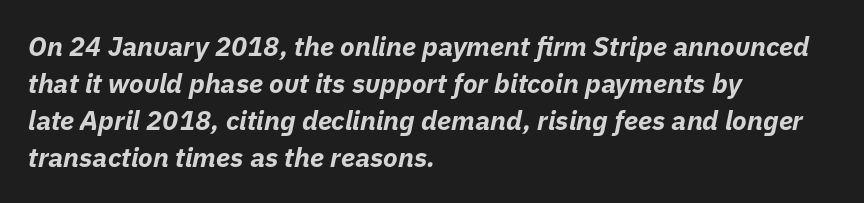
{"italic": "yes", "lean": "right", "slant_degrees": 11, "bold": "yes", "underline": "no", "align": "left", "line_spacing": "normal", "line_spacing_ratio": 1.37, "letter_spacing": "normal", "letter_spacing_em": 0.0, "glyph_px": 27}
